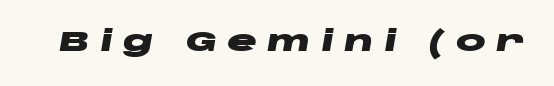
Caption: expanded tracking, letters set apart. A typesetter would call this proportional, since set widths differ per character. Beneath every word, the page is bare. Characters are canted at an angle relative to the baseline's perpendicular.
